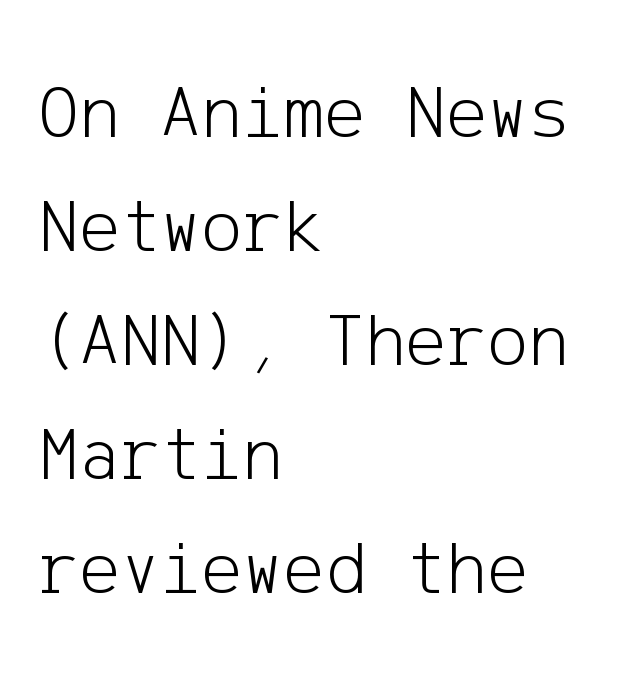
Q: Is the text bold? A: No.
Q: Is the text italic (slanted)? A: No, it is upright.
Q: Is the typeface a serif or a sans-serif typeface? A: Sans-serif.
Q: Is the text underlined? A: No.
Q: How is the paragraph aligned? A: Left-aligned.
Q: Is the spacing between letters normal or unusually wide? A: Normal.
Q: Is the spacing between lines tight, normal or loose? A: Normal.
Q: Width (condensed, normal, or wide)? A: Normal.
Q: Stroke contrast? A: Low.
Q: x-height? A: Medium.
